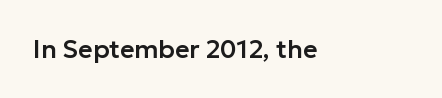
Q: Is the text italic (slanted)? A: No, it is upright.
Q: Is the text underlined? A: No.
Q: Is the spacing between letters normal or unusually wide? A: Normal.
